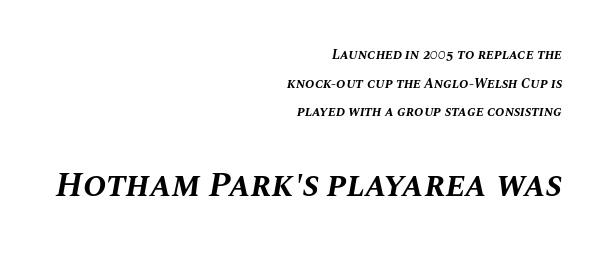
{"italic": "yes", "lean": "right", "slant_degrees": 10, "bold": "yes", "weight": "bold", "width": "normal", "stroke_contrast": "medium", "x_height": "large", "monospaced": "no", "underline": "no", "align": "right", "line_spacing": "loose", "line_spacing_ratio": 2.04, "letter_spacing": "normal", "letter_spacing_em": 0.0, "larger_block": "second", "size_ratio": 2.5, "glyph_px": 35}
